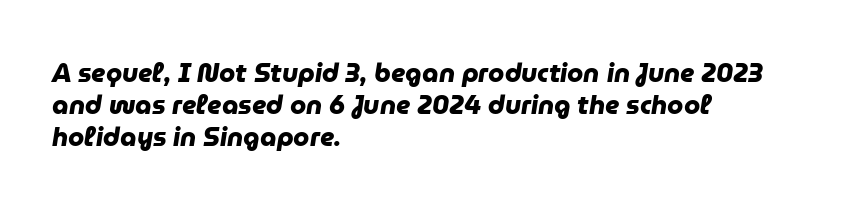
{"bold": "yes", "underline": "no", "align": "left", "line_spacing_ratio": 1.23, "letter_spacing": "normal", "letter_spacing_em": 0.0, "glyph_px": 26}
